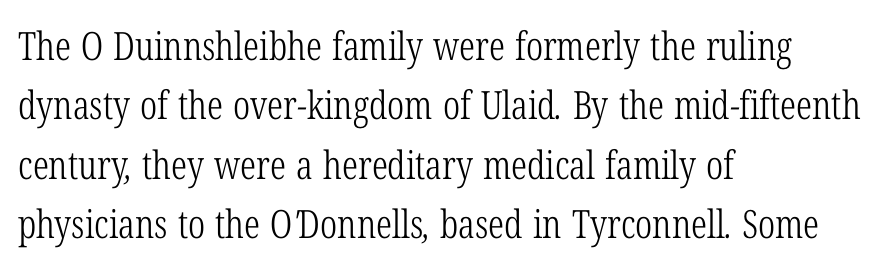
The image shows 39 px light, condensed serif type; set left-aligned, normal line spacing (1.52x), normal letter spacing, not underlined; low stroke contrast and a medium x-height.
